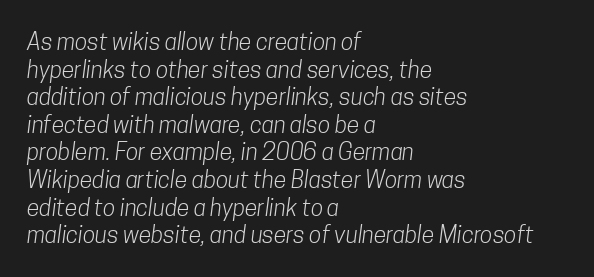
{"bold": "no", "underline": "no", "align": "left", "line_spacing_ratio": 1.2, "letter_spacing": "normal", "letter_spacing_em": 0.0, "glyph_px": 23}
